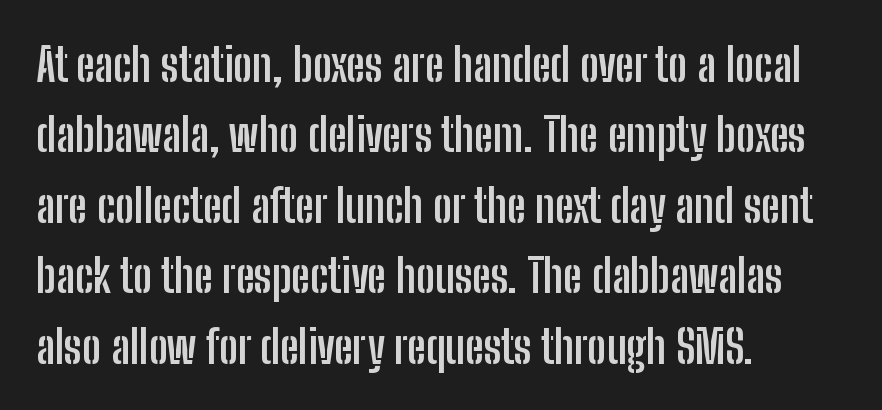
{"serif": "no", "italic": "no", "bold": "yes", "weight": "semibold", "width": "condensed", "stroke_contrast": "low", "x_height": "medium", "monospaced": "no", "underline": "no", "align": "left", "line_spacing": "normal", "line_spacing_ratio": 1.53, "letter_spacing": "normal", "letter_spacing_em": 0.0, "glyph_px": 46}
